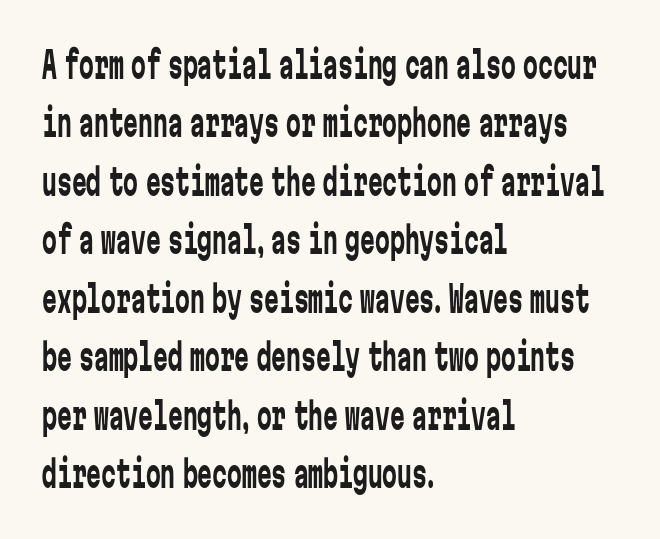
{"serif": "no", "italic": "no", "bold": "no", "weight": "regular", "width": "condensed", "stroke_contrast": "low", "x_height": "medium", "monospaced": "yes", "underline": "no", "align": "left", "line_spacing": "normal", "line_spacing_ratio": 1.58, "letter_spacing": "normal", "letter_spacing_em": 0.0, "glyph_px": 37}
